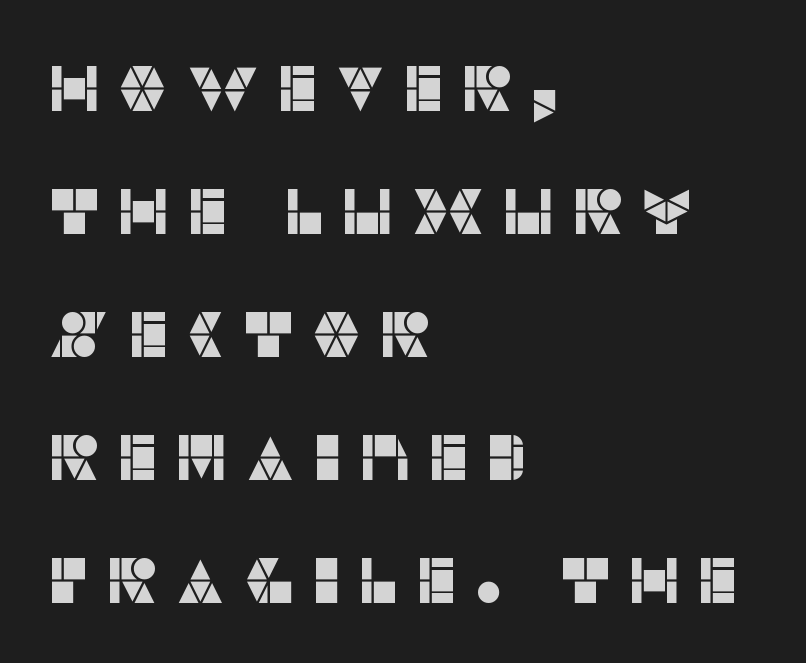
Teacher's note: observe the even left margin — that is flush-left alignment. The gap between lines stays unmarked. Is there much room between lines? Yes — plenty of vertical air separates them. The text was rendered using a sans face with plain stroke endings. This sample has the flowing, uneven cadence of proportional lettering.
